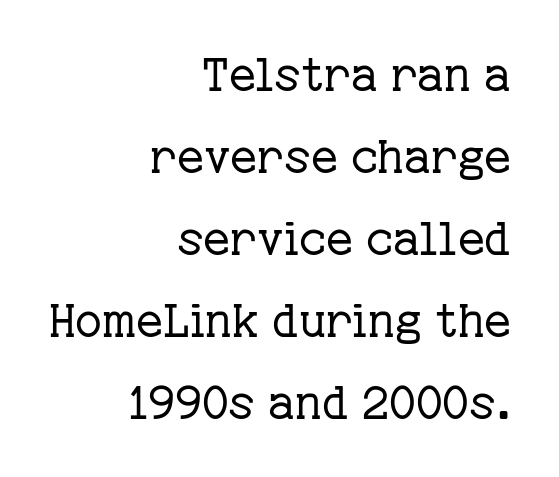
Q: Is the text bold? A: No.
Q: Is the text italic (slanted)? A: No, it is upright.
Q: Is the typeface a serif or a sans-serif typeface? A: Serif.
Q: Is the text underlined? A: No.
Q: How is the paragraph aligned? A: Right-aligned.
Q: Is the spacing between letters normal or unusually wide? A: Normal.
Q: Width (condensed, normal, or wide)? A: Normal.
Q: Stroke contrast? A: Low.
Q: x-height? A: Medium.
Q: Monospaced? A: No.
